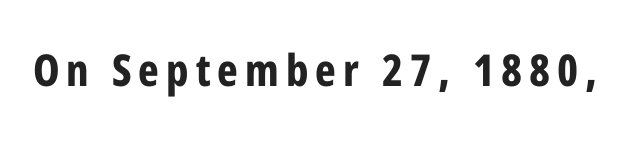
Q: Is the text bold? A: Yes.
Q: Is the text italic (slanted)? A: No, it is upright.
Q: Is the typeface a serif or a sans-serif typeface? A: Sans-serif.
Q: Is the text underlined? A: No.
Q: Width (condensed, normal, or wide)? A: Condensed.
Q: Stroke contrast? A: Low.
Q: x-height? A: Medium.
Q: Monospaced? A: No.
